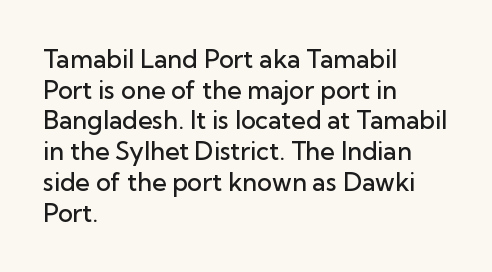
Q: Is the text bold? A: Semi-bold.
Q: Is the text italic (slanted)? A: No, it is upright.
Q: Is the text underlined? A: No.
Q: How is the paragraph aligned? A: Left-aligned.
Q: Is the spacing between letters normal or unusually wide? A: Normal.
